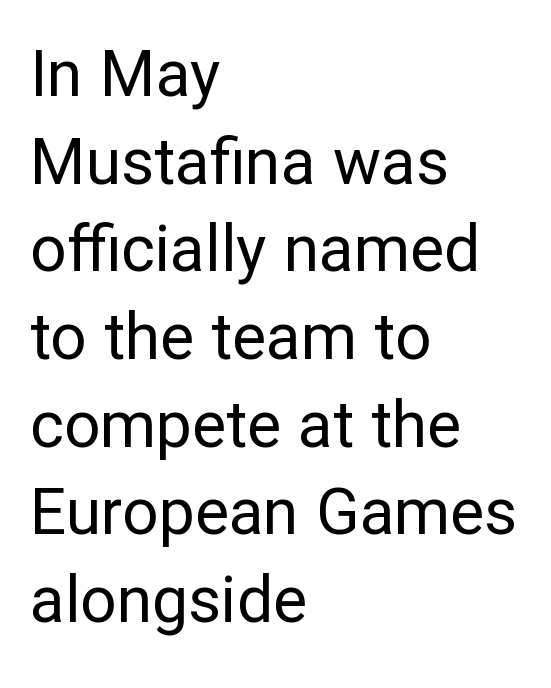
{"serif": "no", "italic": "no", "bold": "no", "weight": "regular", "width": "normal", "stroke_contrast": "low", "x_height": "medium", "monospaced": "no", "underline": "no", "align": "left", "line_spacing": "normal", "line_spacing_ratio": 1.37, "letter_spacing": "normal", "letter_spacing_em": 0.0, "glyph_px": 64}
